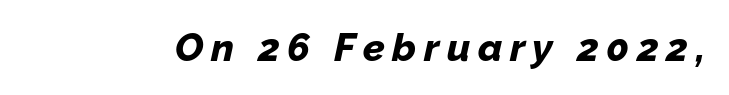
{"italic": "yes", "lean": "right", "slant_degrees": 12, "bold": "yes", "weight": "bold", "width": "normal", "stroke_contrast": "low", "x_height": "medium", "monospaced": "no", "underline": "no", "glyph_px": 39}
